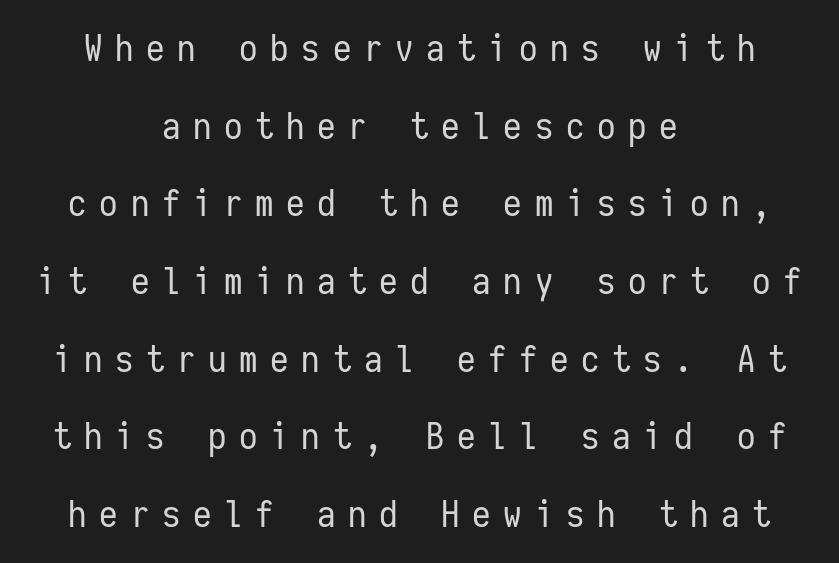
You can tell it's not italic because the verticals are truly vertical. Rows of type keep a wide berth in the vertical direction. The letters are spread apart with noticeably loose tracking. Monospaced: the letters line up in strict vertical columns.
